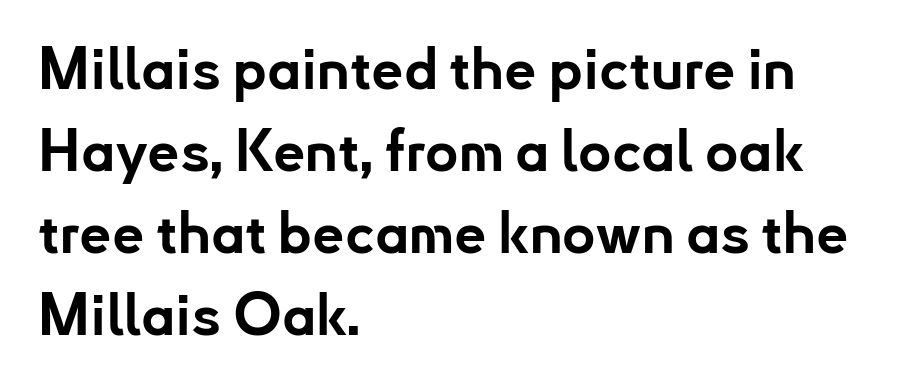
Q: Is the text bold? A: Yes.
Q: Is the text italic (slanted)? A: No, it is upright.
Q: Is the typeface a serif or a sans-serif typeface? A: Sans-serif.
Q: Is the text underlined? A: No.
Q: How is the paragraph aligned? A: Left-aligned.
Q: Is the spacing between letters normal or unusually wide? A: Normal.
Q: Is the spacing between lines tight, normal or loose? A: Normal.
Q: Width (condensed, normal, or wide)? A: Normal.
Q: Stroke contrast? A: Low.
Q: x-height? A: Small.
Q: Monospaced? A: No.
